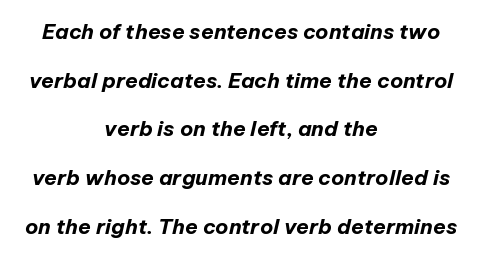
No word sits above an underline. Strong, thick strokes mark this as bold type. The passage is arranged like a title page — every line centered. In terms of leading, this rendering errs on the spacious side. The rendering keeps characters at their native spacing. Yep, that's italic — everything's leaning.
